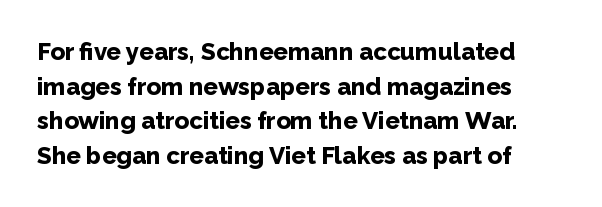
Q: Is the text bold? A: Yes.
Q: Is the text italic (slanted)? A: No, it is upright.
Q: Is the text underlined? A: No.
Q: How is the paragraph aligned? A: Left-aligned.
Q: Is the spacing between letters normal or unusually wide? A: Normal.
Q: Is the spacing between lines tight, normal or loose? A: Normal.
